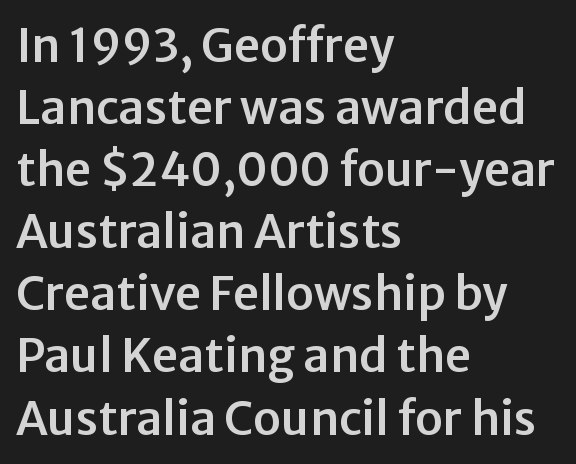
The image shows 46 px sans-serif type, upright; set left-aligned, normal line spacing (1.35x), normal letter spacing, not underlined; low stroke contrast and a medium x-height.
